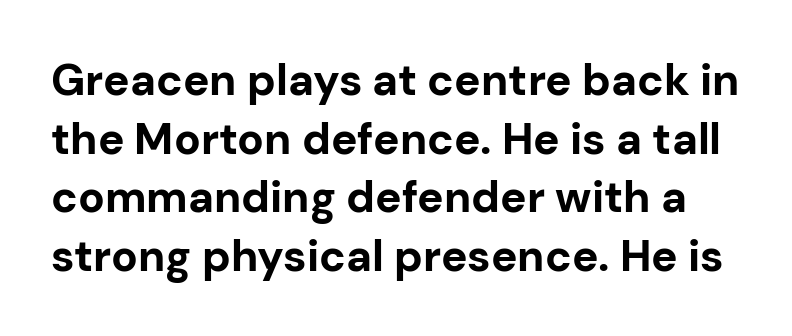
Q: Is the text bold? A: Yes.
Q: Is the text italic (slanted)? A: No, it is upright.
Q: Is the typeface a serif or a sans-serif typeface? A: Sans-serif.
Q: Is the text underlined? A: No.
Q: Is the spacing between letters normal or unusually wide? A: Normal.
Q: Is the spacing between lines tight, normal or loose? A: Normal.
Q: Width (condensed, normal, or wide)? A: Normal.
Q: Stroke contrast? A: Low.
Q: x-height? A: Medium.
Q: Monospaced? A: No.
